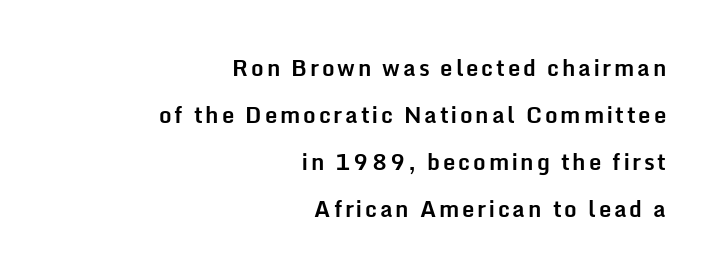
Q: Is the text bold? A: Yes.
Q: Is the text italic (slanted)? A: No, it is upright.
Q: Is the text underlined? A: No.
Q: How is the paragraph aligned? A: Right-aligned.
Q: Is the spacing between lines tight, normal or loose? A: Loose.
